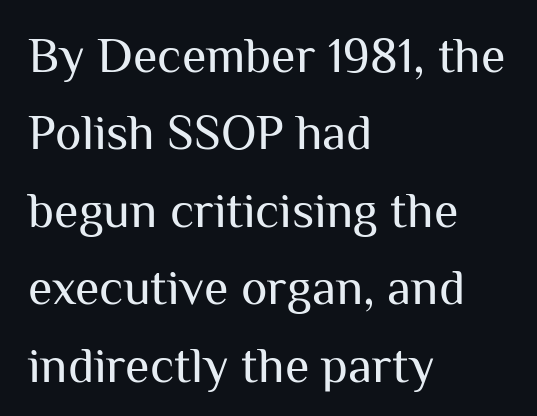
Regarding serifs, this sample does without them. A typesetter would call this proportional, since set widths differ per character. Tracking value appears to be zero — textbook default spacing. Italic: no, the glyphs are upright roman. Interline gaps are of average width in this sample. Alignment: flush left.
